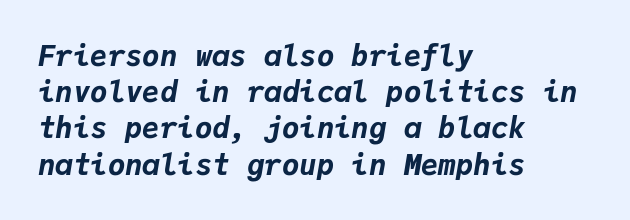
Short note: letters normally spaced. Normally led — the rows are evenly, conventionally spaced. These words are printed bold, with thick strokes throughout. The rendering uses typewriter-style spacing with identical character cells. Observe the lean: these are italic letterforms.
